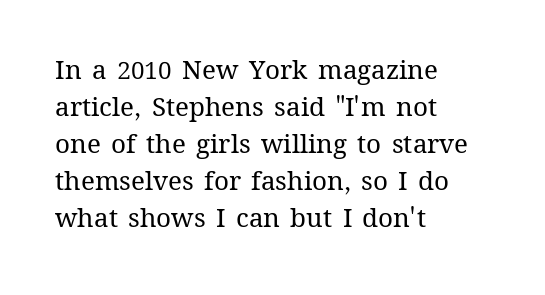
The image shows 26 px text type, upright; set left-aligned, normal line spacing (1.42x), normal letter spacing, not underlined.
